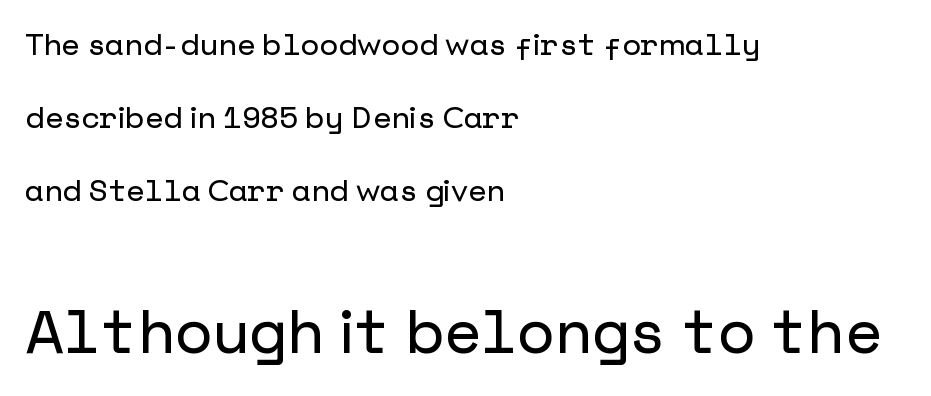
Lines of text with bare space underneath. You get the small type first, then a jump to larger type. Italic: no, the glyphs are upright roman. Does extra space separate the letters? No, they use regular spacing. Casual observation: everything's shoved over to the left. The text was rendered using a sans face with plain stroke endings.
